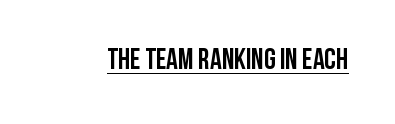
Strong, thick strokes mark this as bold type. Descenders here cross a horizontal rule under the line. These lines are rendered in a variable-pitch font. No italicization has been applied; the sample stays upright. The line texture is even and compact thanks to regular tracking. The characters display no serif detailing; their extremities are plain.
